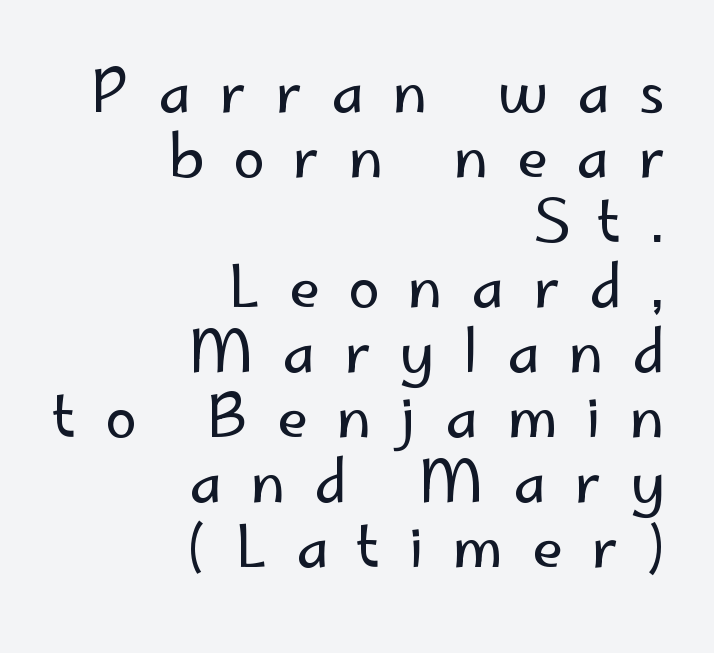
The image shows 57 px regular-weight sans-serif type, upright; set right-aligned, tight line spacing (1.14x), unusually wide letter spacing (+0.5 em), not underlined; low stroke contrast and a small x-height.
